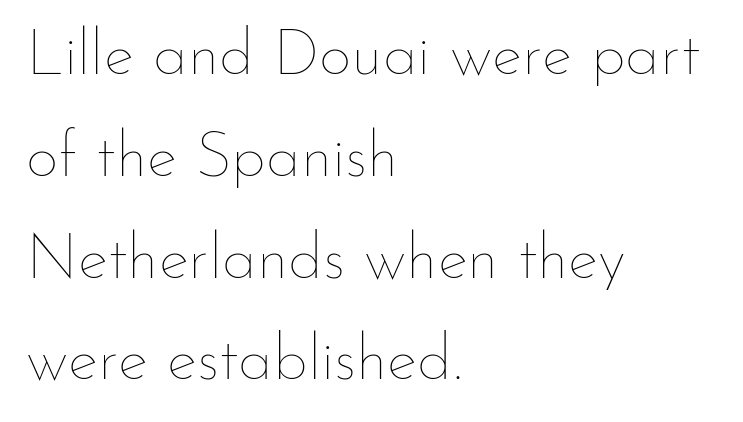
Q: Is the text bold? A: No.
Q: Is the text italic (slanted)? A: No, it is upright.
Q: Is the text underlined? A: No.
Q: How is the paragraph aligned? A: Left-aligned.
Q: Is the spacing between letters normal or unusually wide? A: Normal.
Q: Is the spacing between lines tight, normal or loose? A: Normal.
Q: Width (condensed, normal, or wide)? A: Normal.
Q: Stroke contrast? A: Low.
Q: x-height? A: Small.
Q: Monospaced? A: No.
